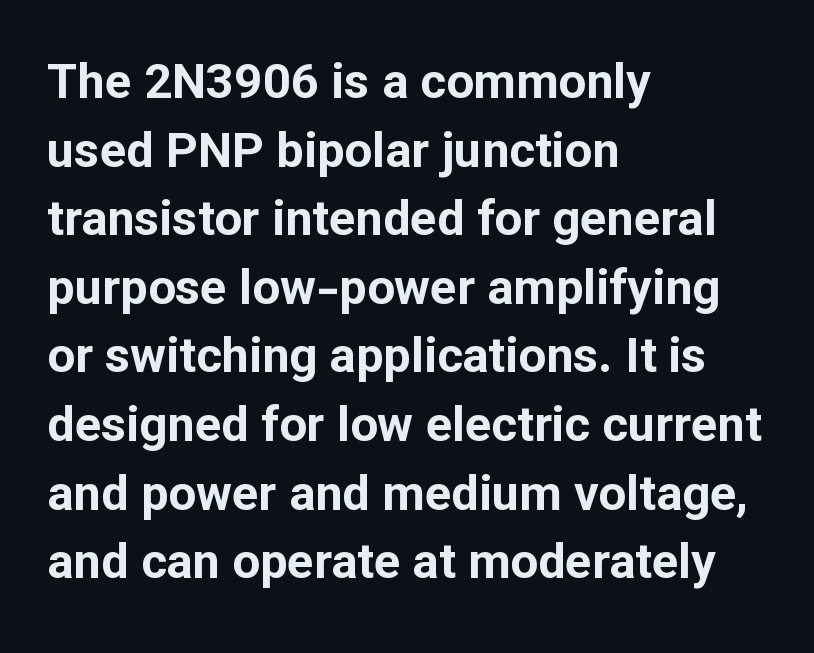
Q: Is the text bold? A: Yes.
Q: Is the text italic (slanted)? A: No, it is upright.
Q: Is the typeface a serif or a sans-serif typeface? A: Sans-serif.
Q: Is the text underlined? A: No.
Q: How is the paragraph aligned? A: Left-aligned.
Q: Is the spacing between letters normal or unusually wide? A: Normal.
Q: Is the spacing between lines tight, normal or loose? A: Normal.
Q: Width (condensed, normal, or wide)? A: Normal.
Q: Stroke contrast? A: Low.
Q: x-height? A: Medium.
Q: Monospaced? A: No.
